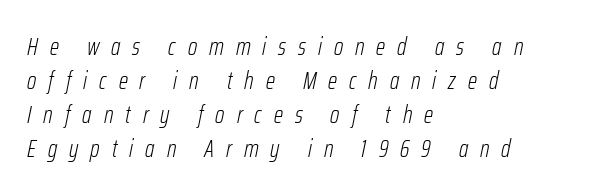
The space directly below the letters is spotless. Does the lettering tilt? It does — this is italic. Vertical stems look standard width or narrower in stroke. Someone cranked the tracking dial way up on this one. The designer left line spacing at the default.
